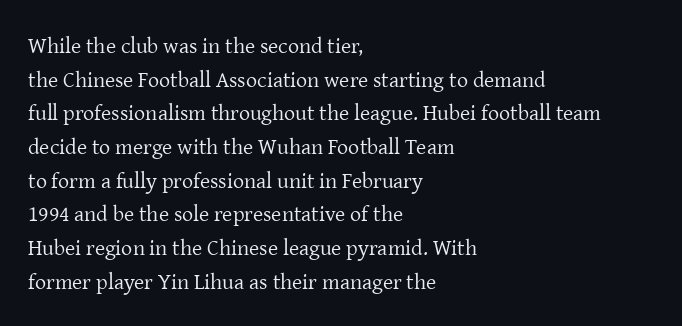
Unbolded letterforms with no extra heft. The letterforms sit shoulder to shoulder at normal distance. Line spacing here is normal. Glance below the letters and you will spot only blank space. Visually the block forms a straight wall on the left and a jagged coastline on the right.
